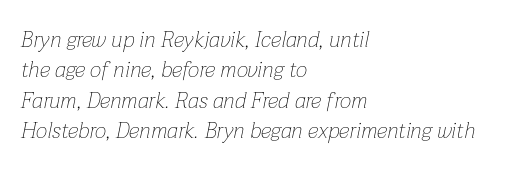
Look at the tracking — it's just the regular setting, nothing added. This reads as an unemphasized weight, regular at the heaviest. This rendering uses left alignment, leaving the right contour irregular. Posture: slanted. Any mark beneath the type? The region is blank. Horizontal bands of white between lines are of average thickness.
